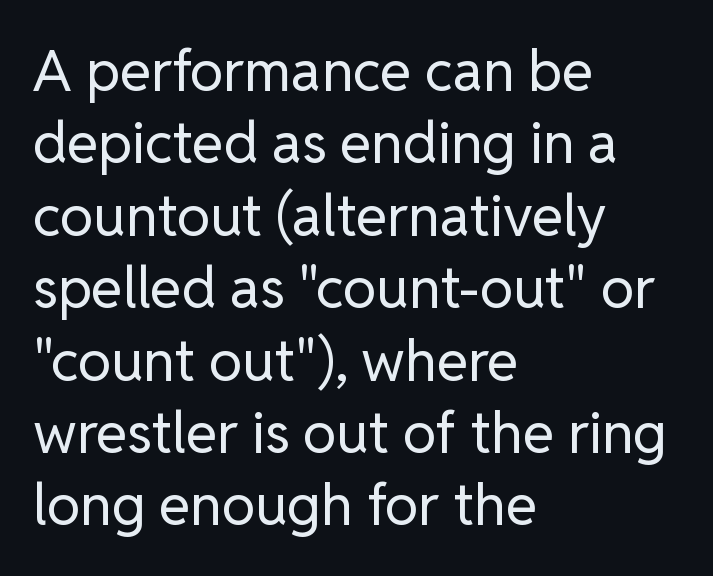
Rendered with straight, roman letterforms. The paragraph has a hard left edge and a soft right edge. No heavy texture on the line: the type isn't bold. Letter spacing: default.
